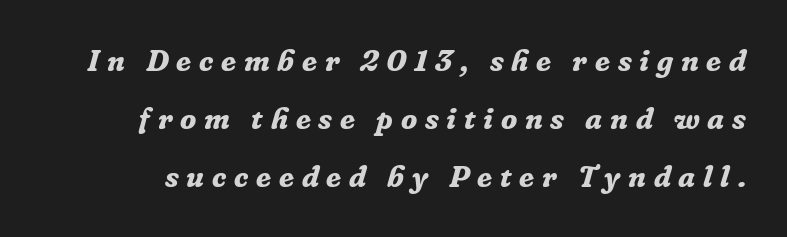
{"serif": "yes", "italic": "yes", "lean": "right", "slant_degrees": 16, "bold": "yes", "weight": "bold", "width": "normal", "stroke_contrast": "low", "x_height": "medium", "monospaced": "no", "underline": "no", "line_spacing": "loose", "line_spacing_ratio": 1.94, "letter_spacing": "wide", "letter_spacing_em": 0.26, "glyph_px": 30}
